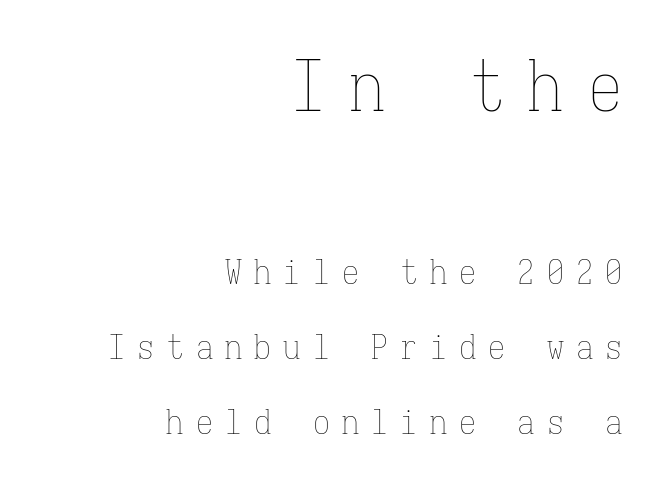
Q: Is the text bold? A: No.
Q: Is the text italic (slanted)? A: No, it is upright.
Q: Is the text underlined? A: No.
Q: How is the paragraph aligned? A: Right-aligned.
Q: Is the spacing between letters normal or unusually wide? A: Unusually wide.
Q: Is the spacing between lines tight, normal or loose? A: Loose.
Q: Which block of text is set in a larger size, the first (top) or the second (bottom)? A: The first (top) one.
Q: Width (condensed, normal, or wide)? A: Condensed.
Q: Stroke contrast? A: Low.
Q: x-height? A: Medium.
Q: Monospaced? A: Yes.
